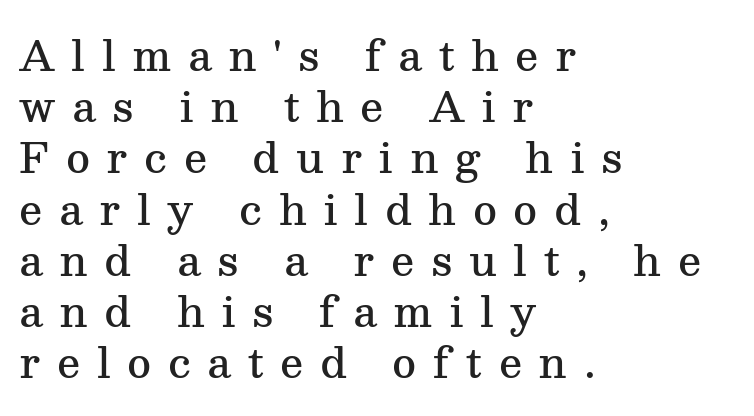
The image shows 41 px semibold serif type, upright; set left-aligned, normal line spacing (1.25x), unusually wide letter spacing (+0.4 em), not underlined; medium stroke contrast and a medium x-height.
